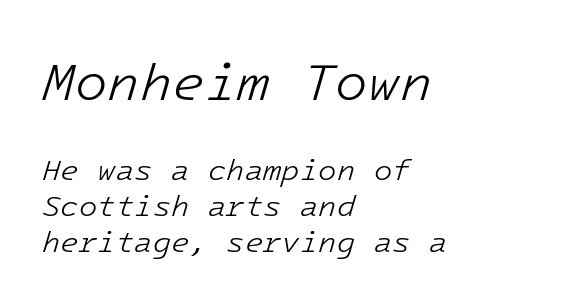
The letterforms sit at book weight or below. Rule under the text: the space is simply empty. Nothing unusual about the tracking: characters are spaced as the font intends. Does the bottom block carry the larger type? No, the top block does. The rag falls on the right side of this text block.
